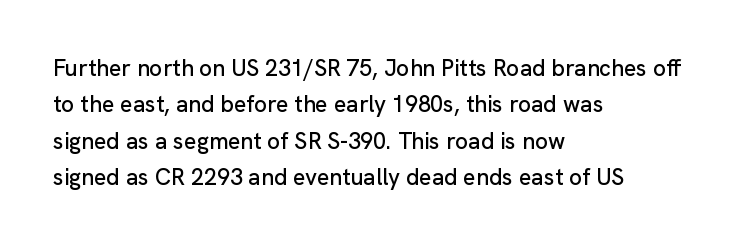
The image shows 23 px text type, upright; set left-aligned, normal line spacing (1.58x), normal letter spacing, not underlined.
